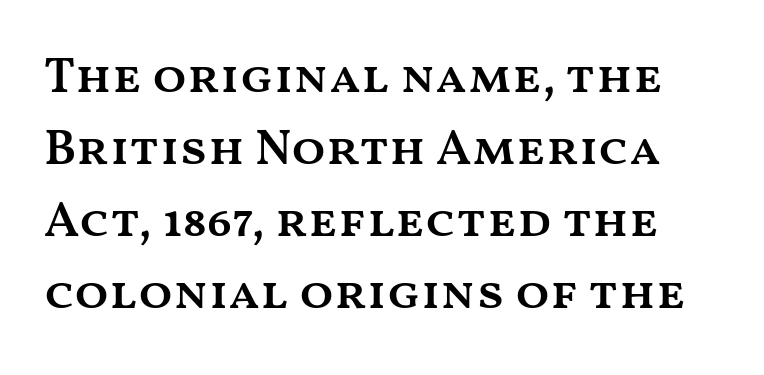
Q: Is the text bold? A: Semi-bold.
Q: Is the text italic (slanted)? A: No, it is upright.
Q: Is the text underlined? A: No.
Q: Is the spacing between letters normal or unusually wide? A: Normal.
Q: Is the spacing between lines tight, normal or loose? A: Normal.
Q: Width (condensed, normal, or wide)? A: Wide.
Q: Stroke contrast? A: Medium.
Q: x-height? A: Medium.
Q: Monospaced? A: No.
